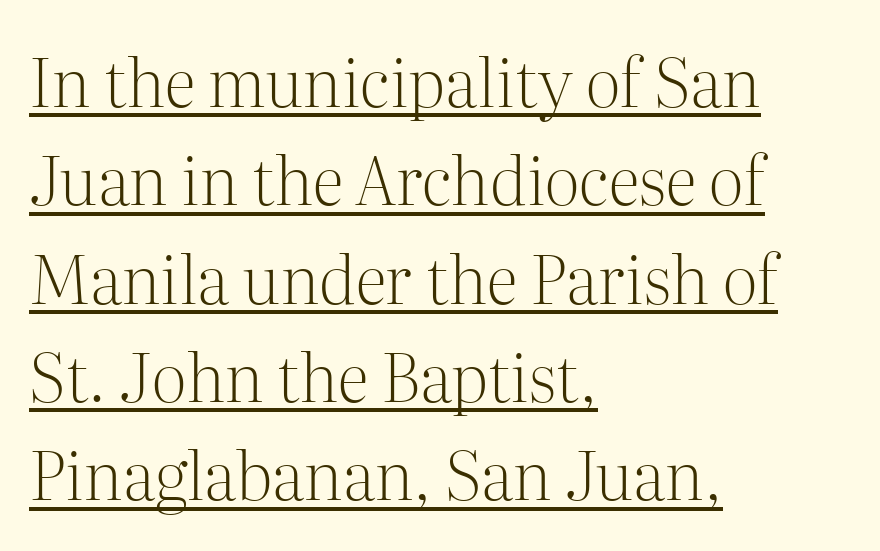
{"serif": "yes", "italic": "no", "bold": "no", "weight": "light", "width": "normal", "stroke_contrast": "medium", "x_height": "medium", "monospaced": "no", "underline": "yes", "align": "left", "line_spacing": "normal", "line_spacing_ratio": 1.49, "letter_spacing": "normal", "letter_spacing_em": 0.0, "glyph_px": 66}
